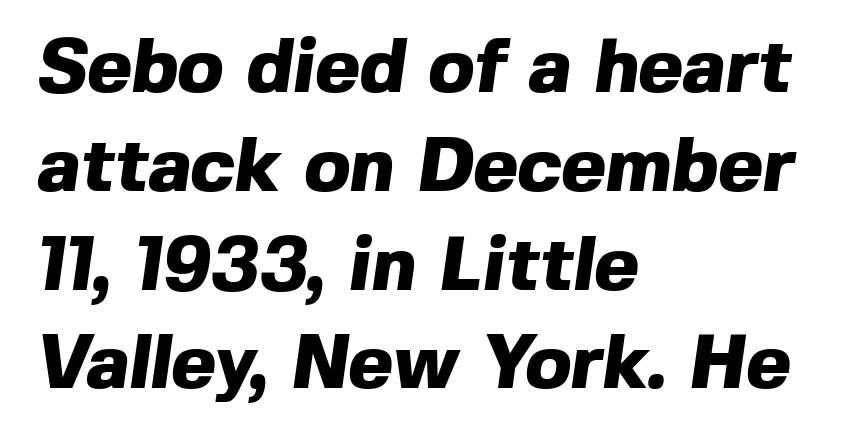
Q: Is the text bold? A: Yes.
Q: Is the typeface a serif or a sans-serif typeface? A: Sans-serif.
Q: Is the text underlined? A: No.
Q: How is the paragraph aligned? A: Left-aligned.
Q: Is the spacing between letters normal or unusually wide? A: Normal.
Q: Is the spacing between lines tight, normal or loose? A: Normal.
Q: Width (condensed, normal, or wide)? A: Normal.
Q: x-height? A: Medium.
Q: Monospaced? A: No.
